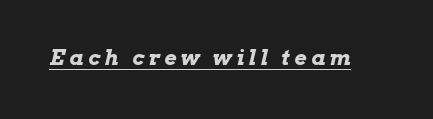
Q: Is the text bold? A: Yes.
Q: Is the text italic (slanted)? A: Yes, it leans right by about 13 degrees.
Q: Is the text underlined? A: Yes.
Q: Is the spacing between letters normal or unusually wide? A: Unusually wide.
